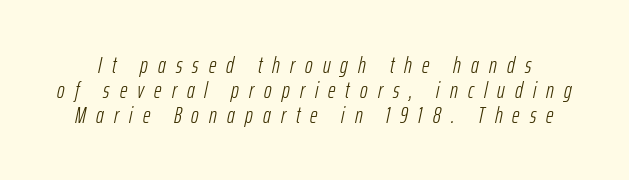
The image shows 23 px text type, italic (leaning right); set tight line spacing (1.08x), unusually wide letter spacing (+0.44 em), not underlined.
